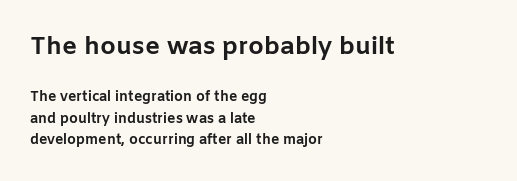
Posture: vertical. Has an underline been added? It has not. The line texture is even and compact thanks to regular tracking. The leading is moderate, giving the passage an even texture.
